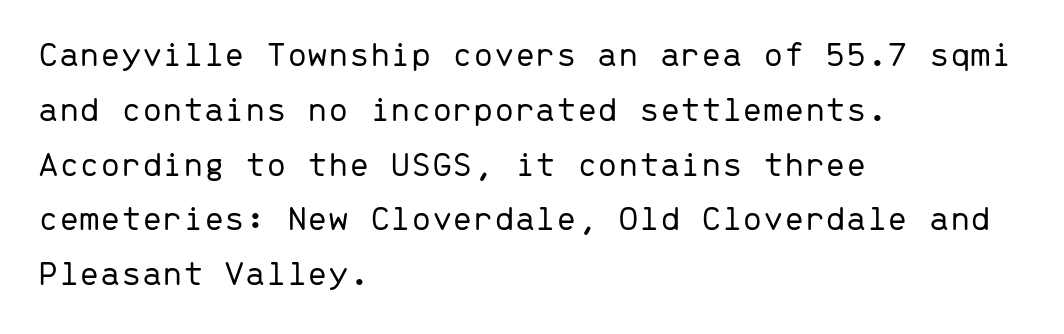
{"serif": "no", "italic": "no", "bold": "no", "weight": "light", "width": "normal", "stroke_contrast": "low", "x_height": "medium", "monospaced": "yes", "underline": "no", "align": "left", "line_spacing": "normal", "line_spacing_ratio": 1.48, "letter_spacing": "normal", "letter_spacing_em": 0.0, "glyph_px": 37}
